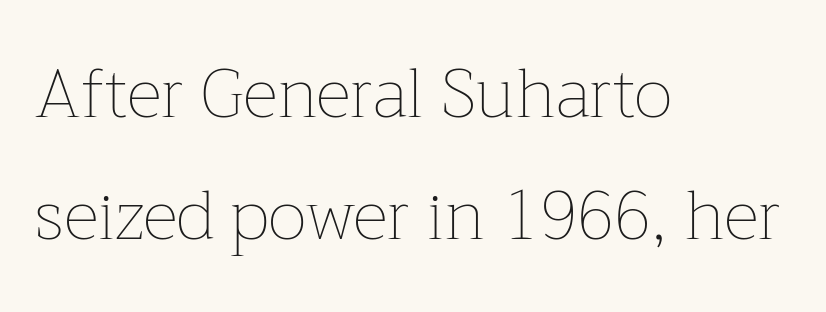
The letters advance in unequal steps, a hallmark of proportional type. Characters remain perfectly vertical along every line. The letters look calm and open, with moderate or lighter stems. The typesetter chose a ragged-right arrangement here.
